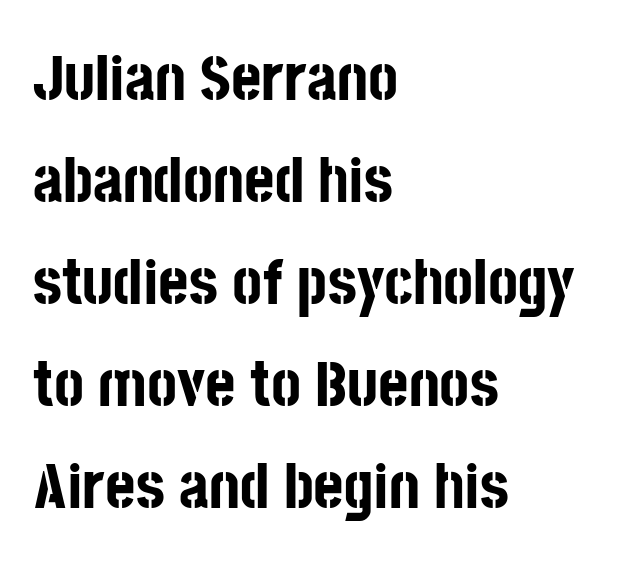
{"serif": "no", "italic": "no", "bold": "yes", "weight": "bold", "width": "condensed", "stroke_contrast": "low", "x_height": "large", "monospaced": "no", "underline": "no", "align": "left", "line_spacing": "normal", "line_spacing_ratio": 1.57, "letter_spacing": "normal", "letter_spacing_em": 0.0, "glyph_px": 65}
